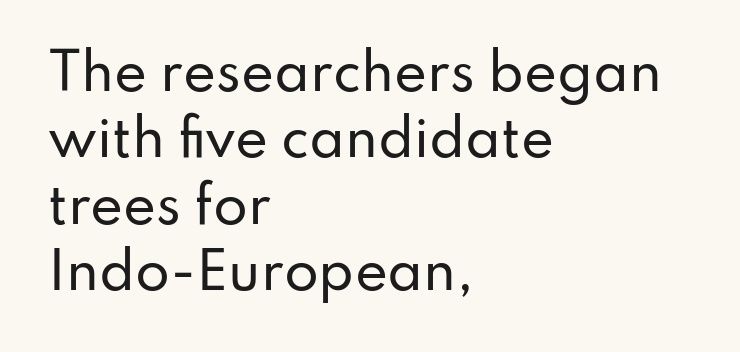
Q: Is the text italic (slanted)? A: No, it is upright.
Q: Is the typeface a serif or a sans-serif typeface? A: Sans-serif.
Q: Is the text underlined? A: No.
Q: How is the paragraph aligned? A: Left-aligned.
Q: Is the spacing between letters normal or unusually wide? A: Normal.
Q: Is the spacing between lines tight, normal or loose? A: Normal.
Q: Width (condensed, normal, or wide)? A: Normal.
Q: Stroke contrast? A: Low.
Q: x-height? A: Small.
Q: Monospaced? A: No.
